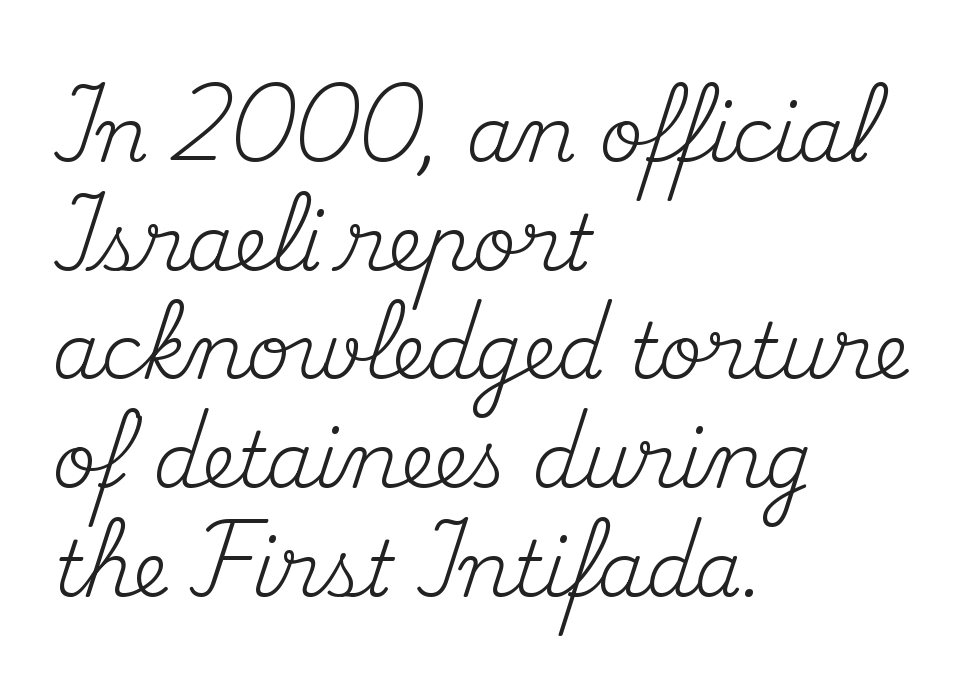
{"serif": "yes", "bold": "no", "weight": "regular", "width": "normal", "stroke_contrast": "medium", "x_height": "small", "monospaced": "no", "underline": "no", "align": "left", "line_spacing": "normal", "line_spacing_ratio": 1.43, "letter_spacing": "normal", "letter_spacing_em": 0.0, "glyph_px": 76}
